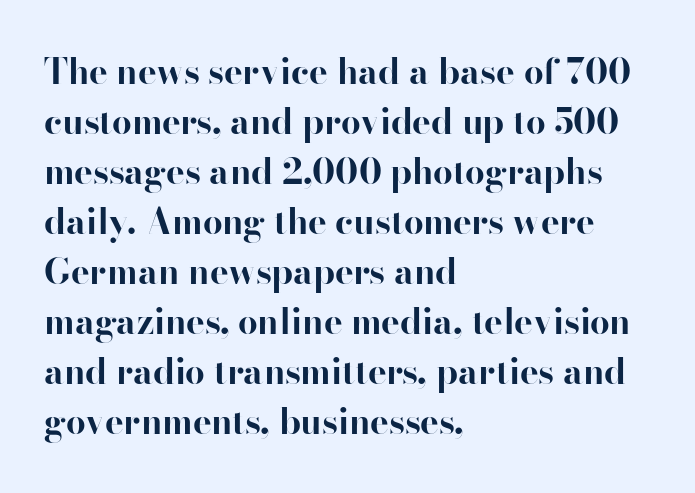
{"serif": "yes", "italic": "no", "bold": "yes", "weight": "bold", "width": "normal", "stroke_contrast": "high", "x_height": "small", "monospaced": "no", "underline": "no", "align": "left", "line_spacing": "normal", "line_spacing_ratio": 1.43, "letter_spacing": "normal", "letter_spacing_em": 0.0, "glyph_px": 35}
